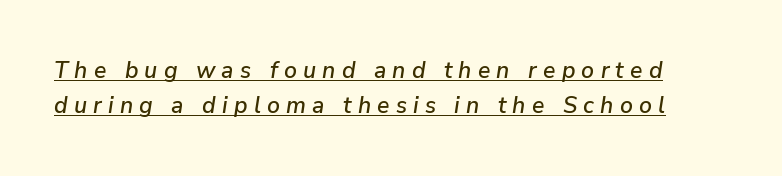
Characters are canted at an angle relative to the baseline's perpendicular. A typesetter would call this leading conventional body-copy spacing. Each word looks stretched out because of the extra space between its letters. Caption: lettering with a line underneath.
